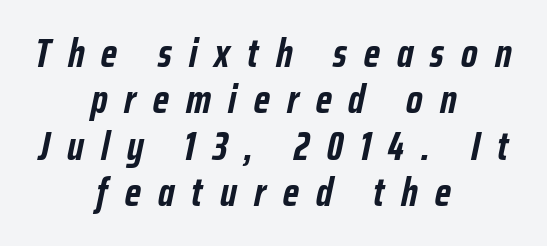
Q: Is the text bold? A: Yes.
Q: Is the text italic (slanted)? A: Yes, it leans right by about 12 degrees.
Q: Is the text underlined? A: No.
Q: How is the paragraph aligned? A: Centered.
Q: Is the spacing between letters normal or unusually wide? A: Unusually wide.
Q: Width (condensed, normal, or wide)? A: Condensed.
Q: Stroke contrast? A: Low.
Q: x-height? A: Medium.
Q: Monospaced? A: No.
